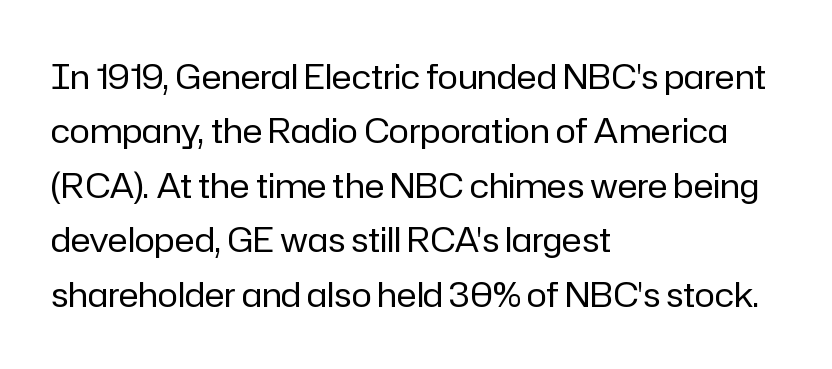
{"serif": "no", "italic": "no", "bold": "no", "weight": "regular", "width": "normal", "stroke_contrast": "low", "x_height": "medium", "monospaced": "no", "underline": "no", "align": "left", "line_spacing": "normal", "line_spacing_ratio": 1.6, "letter_spacing": "normal", "letter_spacing_em": 0.0, "glyph_px": 34}
